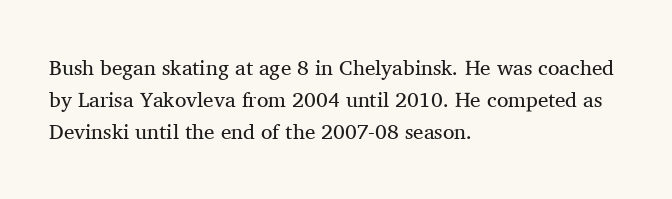
{"italic": "no", "bold": "no", "underline": "no", "align": "left", "line_spacing": "normal", "line_spacing_ratio": 1.53, "letter_spacing": "normal", "letter_spacing_em": 0.0, "glyph_px": 21}
